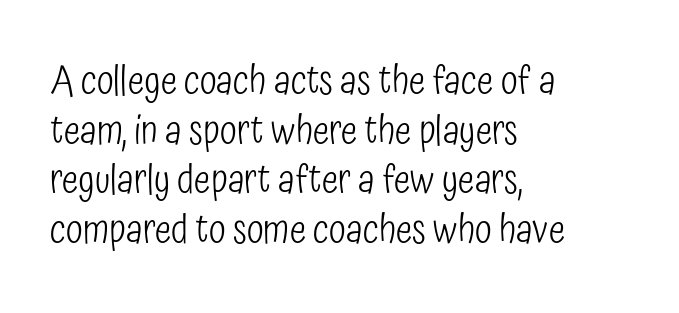
{"serif": "no", "italic": "no", "bold": "no", "weight": "light", "width": "condensed", "stroke_contrast": "low", "x_height": "medium", "monospaced": "no", "underline": "no", "align": "left", "line_spacing": "normal", "line_spacing_ratio": 1.27, "letter_spacing": "normal", "letter_spacing_em": 0.0, "glyph_px": 39}
